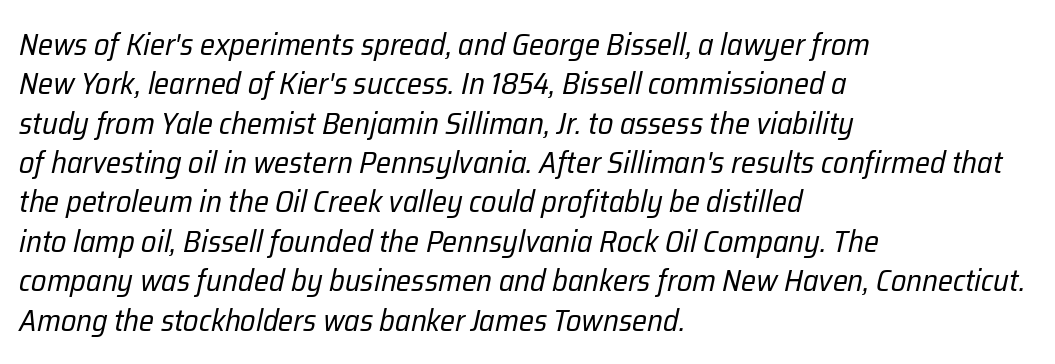
Style check: oblique. Nothing unusual about the tracking: characters are spaced as the font intends. Which margin do the lines hug? The left one — the right edge is uneven. Looks like regular typesetting: each glyph gets only the width it needs. A clean baseline with only descenders dipping below it. The cut favours lightness, reaching ordinary text weight at its darkest.
